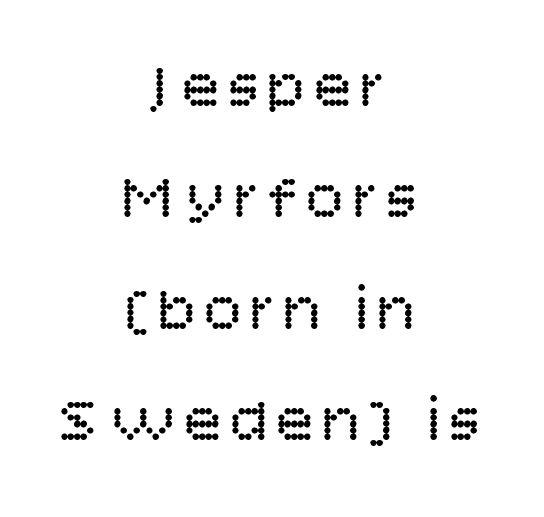
Q: Is the text bold? A: No.
Q: Is the text italic (slanted)? A: No, it is upright.
Q: Is the typeface a serif or a sans-serif typeface? A: Sans-serif.
Q: Is the text underlined? A: No.
Q: How is the paragraph aligned? A: Centered.
Q: Width (condensed, normal, or wide)? A: Normal.
Q: Stroke contrast? A: Low.
Q: x-height? A: Large.
Q: Monospaced? A: No.
